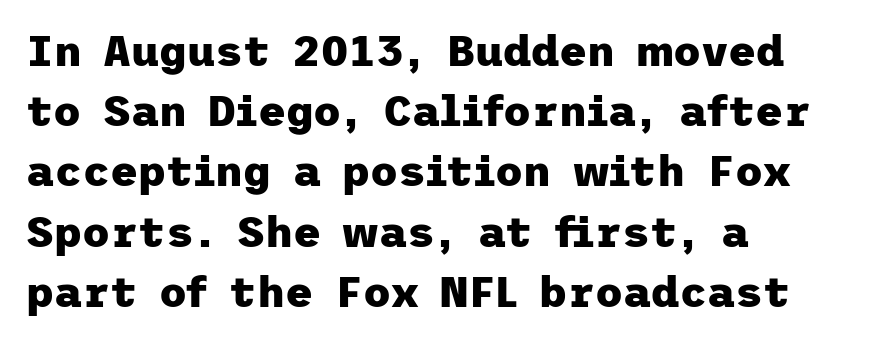
Q: Is the text bold? A: Yes.
Q: Is the text italic (slanted)? A: No, it is upright.
Q: Is the typeface a serif or a sans-serif typeface? A: Sans-serif.
Q: Is the text underlined? A: No.
Q: How is the paragraph aligned? A: Left-aligned.
Q: Is the spacing between letters normal or unusually wide? A: Normal.
Q: Is the spacing between lines tight, normal or loose? A: Normal.
Q: Width (condensed, normal, or wide)? A: Normal.
Q: Stroke contrast? A: Low.
Q: x-height? A: Medium.
